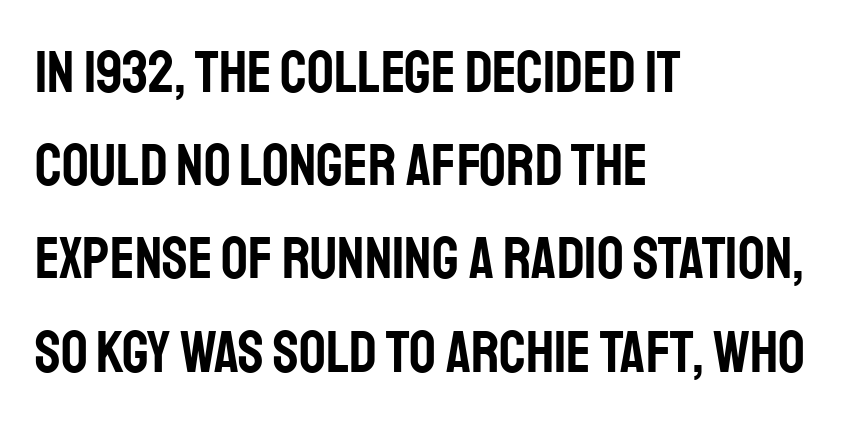
Q: Is the text italic (slanted)? A: No, it is upright.
Q: Is the typeface a serif or a sans-serif typeface? A: Sans-serif.
Q: Is the text underlined? A: No.
Q: How is the paragraph aligned? A: Left-aligned.
Q: Is the spacing between letters normal or unusually wide? A: Normal.
Q: Is the spacing between lines tight, normal or loose? A: Normal.
Q: Width (condensed, normal, or wide)? A: Condensed.
Q: Stroke contrast? A: Low.
Q: x-height? A: Large.
Q: Monospaced? A: No.
